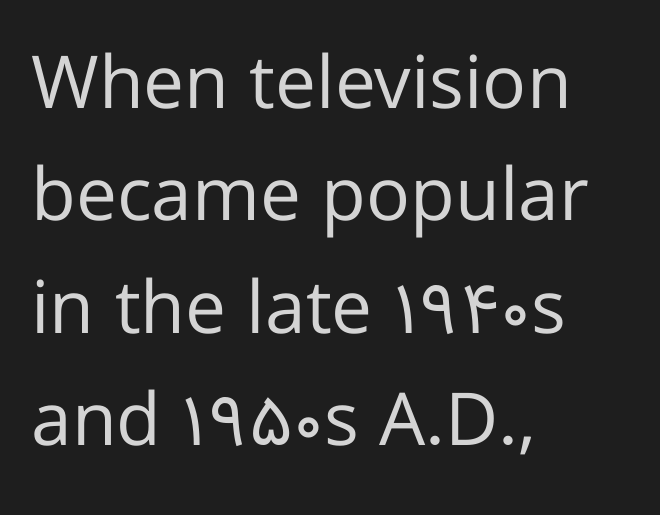
Q: Is the text bold? A: No.
Q: Is the text italic (slanted)? A: No, it is upright.
Q: Is the typeface a serif or a sans-serif typeface? A: Sans-serif.
Q: Is the text underlined? A: No.
Q: How is the paragraph aligned? A: Left-aligned.
Q: Is the spacing between letters normal or unusually wide? A: Normal.
Q: Is the spacing between lines tight, normal or loose? A: Normal.
Q: Width (condensed, normal, or wide)? A: Normal.
Q: Stroke contrast? A: Low.
Q: x-height? A: Medium.
Q: Monospaced? A: No.
